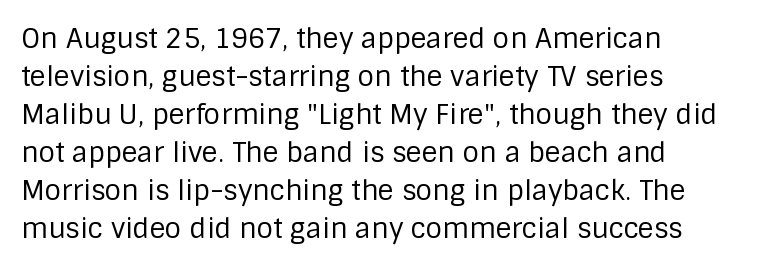
Q: Is the text bold? A: No.
Q: Is the text italic (slanted)? A: No, it is upright.
Q: Is the text underlined? A: No.
Q: How is the paragraph aligned? A: Left-aligned.
Q: Is the spacing between letters normal or unusually wide? A: Normal.
Q: Is the spacing between lines tight, normal or loose? A: Normal.
